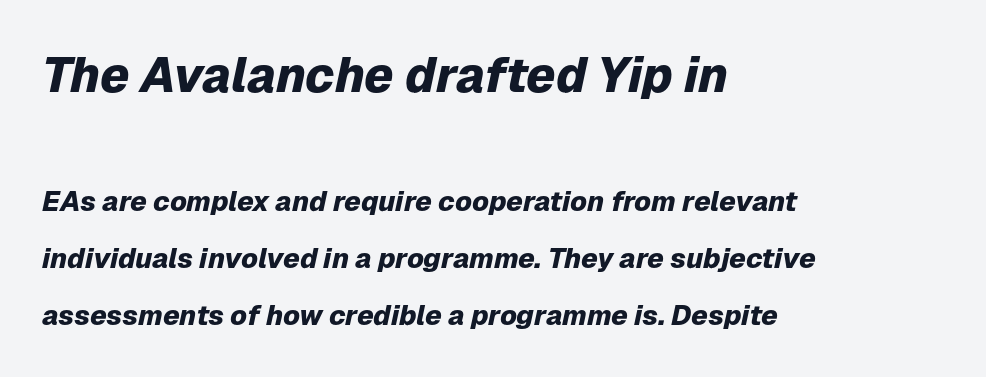
{"italic": "yes", "lean": "right", "slant_degrees": 12, "bold": "yes", "weight": "heavy", "width": "normal", "stroke_contrast": "low", "x_height": "medium", "monospaced": "no", "underline": "no", "align": "left", "line_spacing": "loose", "line_spacing_ratio": 2.05, "letter_spacing": "normal", "letter_spacing_em": 0.0, "larger_block": "first", "size_ratio": 1.75, "glyph_px": 49}
